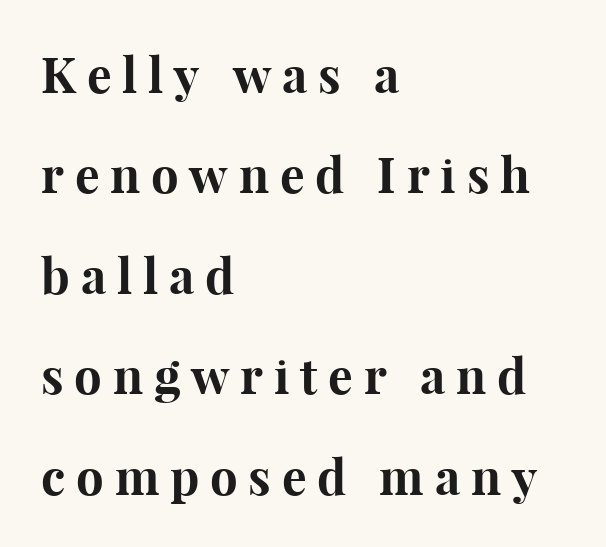
Q: Is the text bold? A: Yes.
Q: Is the text italic (slanted)? A: No, it is upright.
Q: Is the typeface a serif or a sans-serif typeface? A: Serif.
Q: Is the text underlined? A: No.
Q: How is the paragraph aligned? A: Left-aligned.
Q: Is the spacing between letters normal or unusually wide? A: Unusually wide.
Q: Is the spacing between lines tight, normal or loose? A: Loose.
Q: Width (condensed, normal, or wide)? A: Normal.
Q: Stroke contrast? A: High.
Q: x-height? A: Medium.
Q: Monospaced? A: No.
